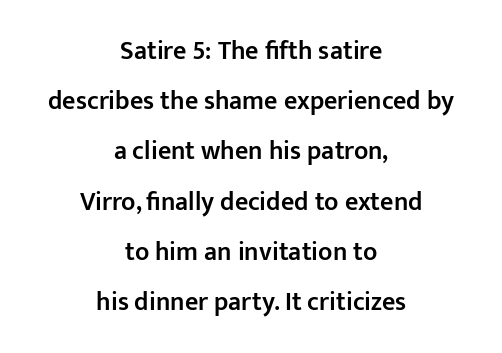
{"italic": "no", "bold": "semi", "underline": "no", "align": "center", "line_spacing": "loose", "line_spacing_ratio": 1.93, "letter_spacing": "normal", "letter_spacing_em": 0.0, "glyph_px": 26}
